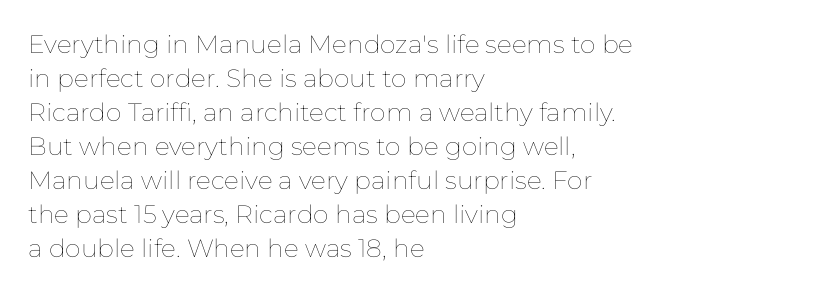
A normal amount of white space separates one row of letters from the next. Honestly, the letter spacing is just normal — you wouldn't notice it. The font's upright variant was chosen for this text. Is this a heavy cut? Hardly; it is regular or lighter. Caption: multi-line text, flush left, ragged right.
